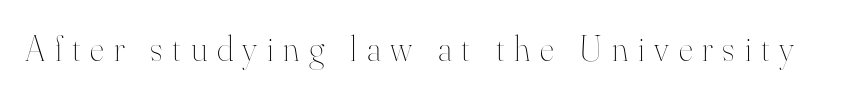
Q: Is the text bold? A: No.
Q: Is the text italic (slanted)? A: No, it is upright.
Q: Is the text underlined? A: No.
Q: Is the spacing between letters normal or unusually wide? A: Unusually wide.
Q: Width (condensed, normal, or wide)? A: Normal.
Q: Stroke contrast? A: High.
Q: x-height? A: Small.
Q: Monospaced? A: No.
